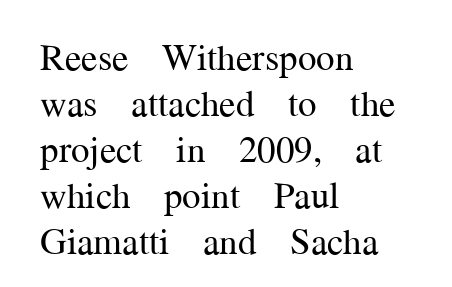
Q: Is the text bold? A: No.
Q: Is the text italic (slanted)? A: No, it is upright.
Q: Is the typeface a serif or a sans-serif typeface? A: Serif.
Q: Is the text underlined? A: No.
Q: How is the paragraph aligned? A: Left-aligned.
Q: Is the spacing between letters normal or unusually wide? A: Normal.
Q: Width (condensed, normal, or wide)? A: Normal.
Q: Stroke contrast? A: Medium.
Q: x-height? A: Medium.
Q: Monospaced? A: No.
